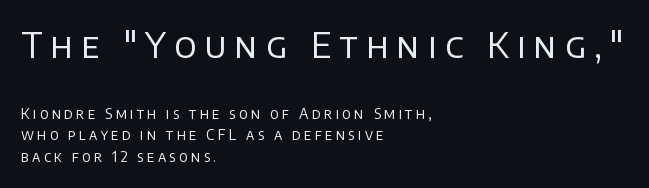
Unlike a traditional serif, this face leaves its strokes unadorned. The text block is weighted toward the left margin, trailing off unevenly rightward. Think of a printed novel: that variable character pitch is what you see here. Typesetter's note — upper block bumped up in size, lower block left smaller. In terms of letterspacing, this is a distinctly airy, spread setting. Reading down the column, the eye jumps a familiar distance to each next line.
